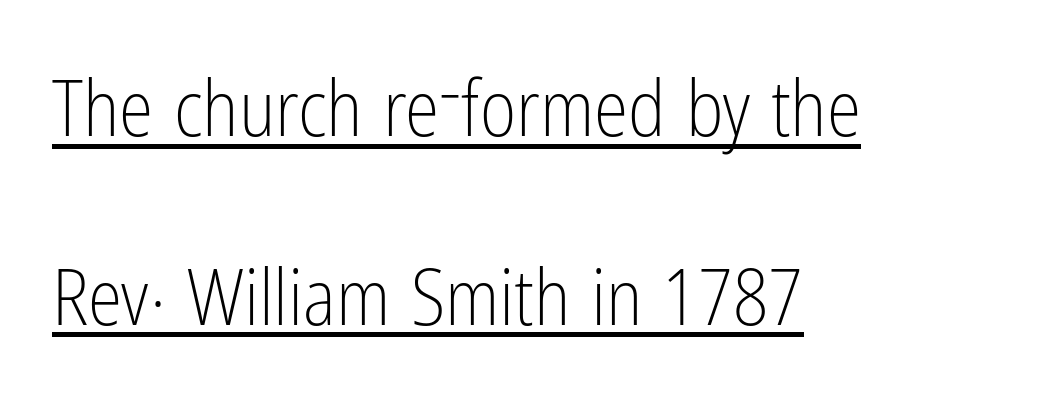
Designer's note — italics off, roman on. The face used here is rendered with its standard letterfit. These lines are set flush left with a ragged right edge. The rendering uses a large line-height, opening up the rows. Each stroke keeps to a modest, everyday thickness or less.
